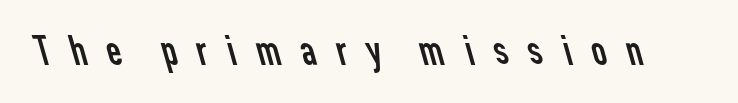
The image shows 42 px regular-weight sans-serif type; set unusually wide letter spacing (+0.36 em), not underlined; low stroke contrast and a medium x-height.
